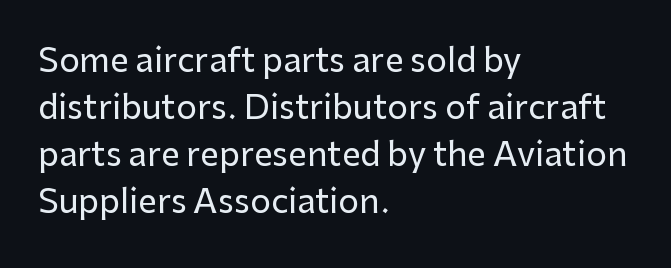
The image shows 33 px sans-serif type, upright; set left-aligned, normal line spacing (1.42x), normal letter spacing, not underlined; low stroke contrast and a medium x-height.
